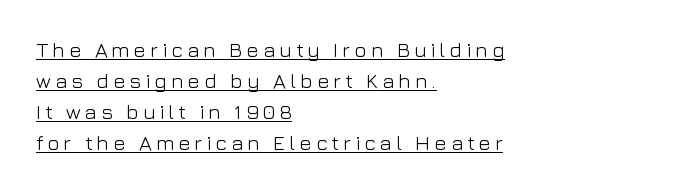
The image shows 21 px text type, upright; set left-aligned, normal line spacing (1.48x), underlined.
